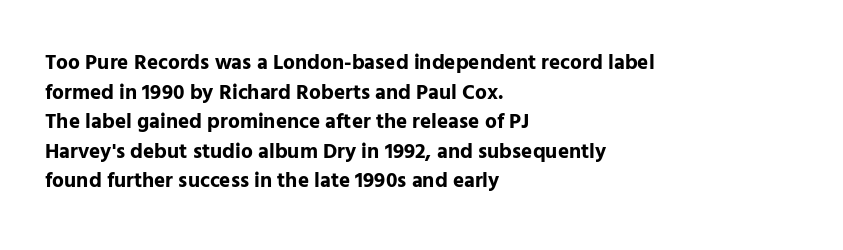
Q: Is the text bold? A: Yes.
Q: Is the text italic (slanted)? A: No, it is upright.
Q: Is the text underlined? A: No.
Q: How is the paragraph aligned? A: Left-aligned.
Q: Is the spacing between letters normal or unusually wide? A: Normal.
Q: Is the spacing between lines tight, normal or loose? A: Normal.
